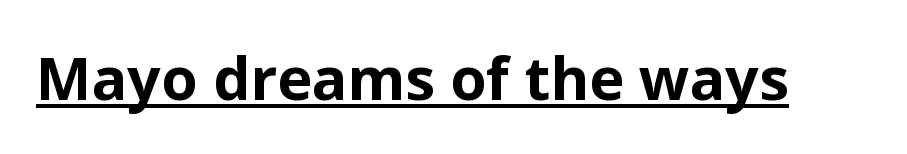
Q: Is the text bold? A: Yes.
Q: Is the text italic (slanted)? A: No, it is upright.
Q: Is the typeface a serif or a sans-serif typeface? A: Sans-serif.
Q: Is the text underlined? A: Yes.
Q: Is the spacing between letters normal or unusually wide? A: Normal.
Q: Width (condensed, normal, or wide)? A: Normal.
Q: Stroke contrast? A: Low.
Q: x-height? A: Medium.
Q: Monospaced? A: No.
